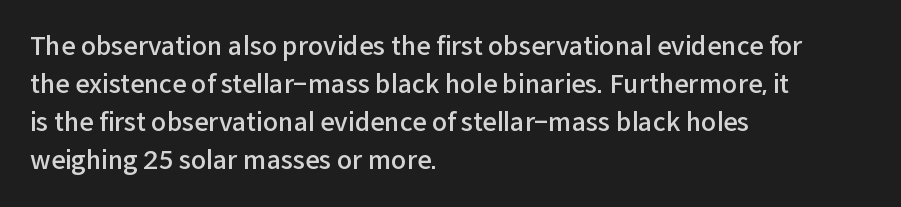
Q: Is the text bold? A: Semi-bold.
Q: Is the text italic (slanted)? A: No, it is upright.
Q: Is the text underlined? A: No.
Q: How is the paragraph aligned? A: Left-aligned.
Q: Is the spacing between letters normal or unusually wide? A: Normal.
Q: Is the spacing between lines tight, normal or loose? A: Normal.
